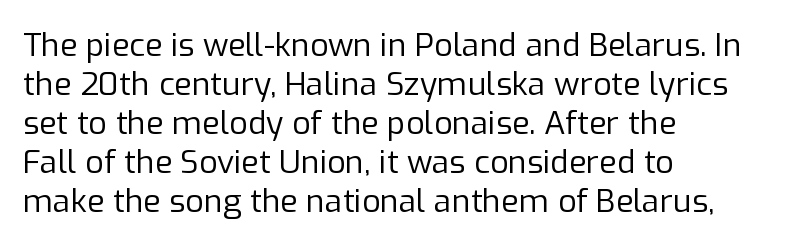
The image shows 32 px regular-weight sans-serif type, upright; set left-aligned, line spacing 1.22x, normal letter spacing, not underlined; low stroke contrast and a medium x-height.
